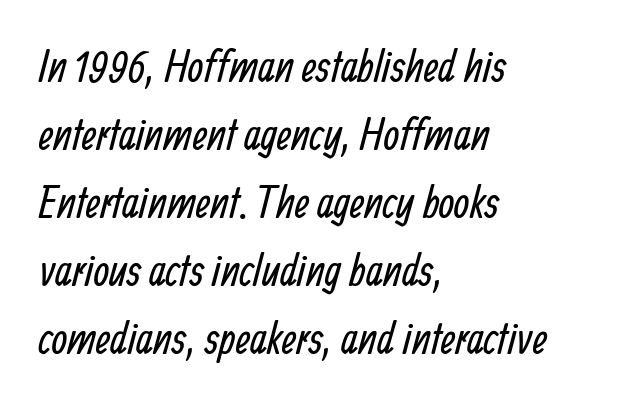
{"serif": "no", "bold": "no", "weight": "regular", "width": "condensed", "stroke_contrast": "low", "x_height": "medium", "monospaced": "no", "underline": "no", "align": "left", "line_spacing": "normal", "line_spacing_ratio": 1.51, "letter_spacing": "normal", "letter_spacing_em": 0.0, "glyph_px": 45}
